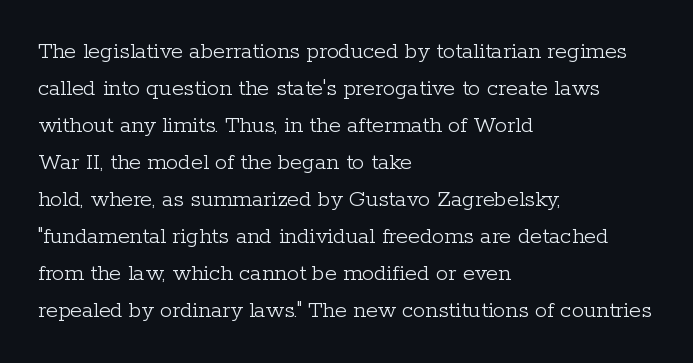
The image shows 24 px text type, upright; set left-aligned, normal line spacing (1.54x), normal letter spacing, not underlined.
